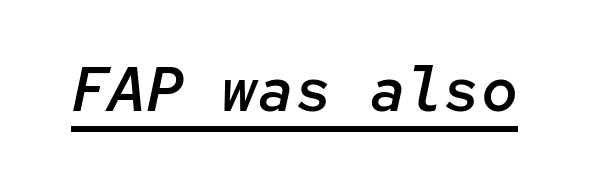
Q: Is the text bold? A: Semi-bold.
Q: Is the text italic (slanted)? A: Yes, it leans right by about 12 degrees.
Q: Is the text underlined? A: Yes.
Q: Is the spacing between letters normal or unusually wide? A: Normal.
Q: Width (condensed, normal, or wide)? A: Normal.
Q: Stroke contrast? A: Low.
Q: x-height? A: Medium.
Q: Monospaced? A: Yes.
